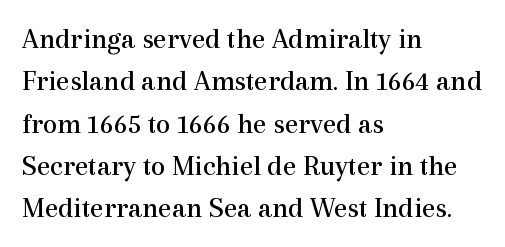
Does the type have serifs? Yes, each stem ends in a small foot. No italicization has been applied; the sample stays upright. Caption: multi-line text, flush left, ragged right. Short note: letters normally spaced. Unbolded letterforms with no extra heft.
